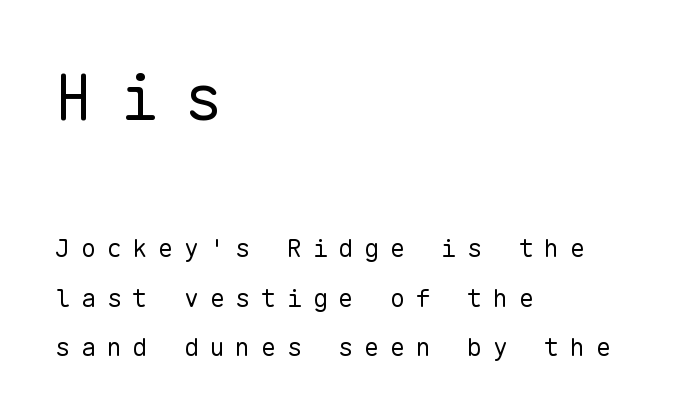
The tracking jumps out immediately: characters are airy and widely separated. The rendering shows plain stroke endings on the letterforms — a sans-serif design. When letters stand straight like this, we call the style roman or upright. Compared with a centered layout, this one pins lines to the left instead. Weight class: somewhere from thin through regular.
